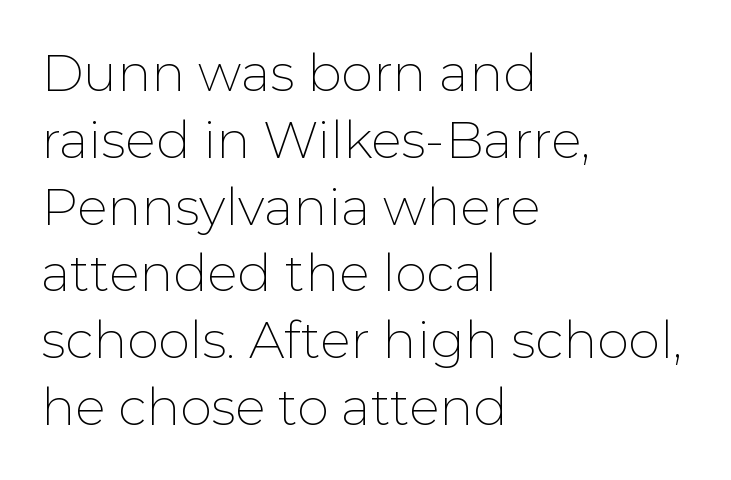
The image shows 51 px thin sans-serif type, upright; set left-aligned, normal line spacing (1.31x), normal letter spacing, not underlined; low stroke contrast and a medium x-height.
